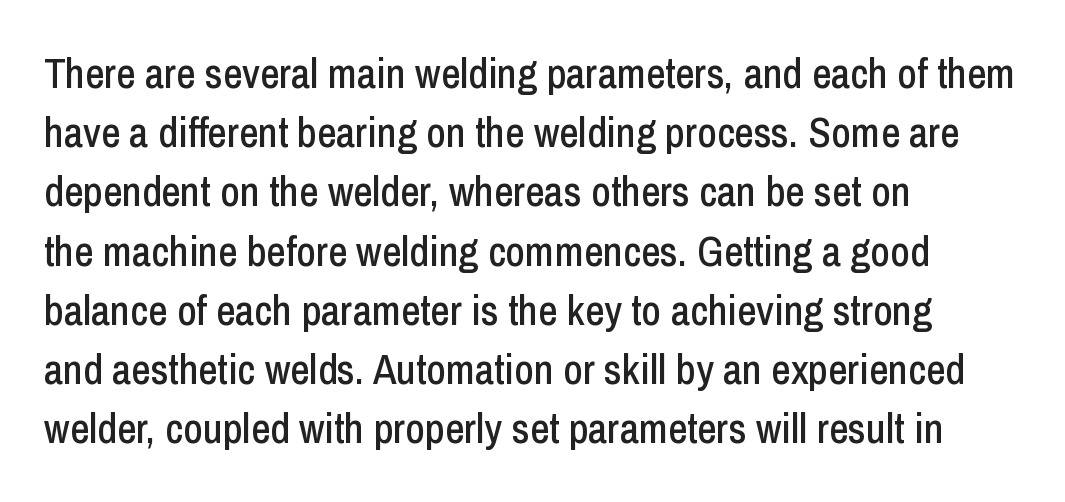
The image shows 42 px condensed sans-serif type, upright; set left-aligned, normal line spacing (1.41x), normal letter spacing, not underlined; low stroke contrast and a medium x-height.
